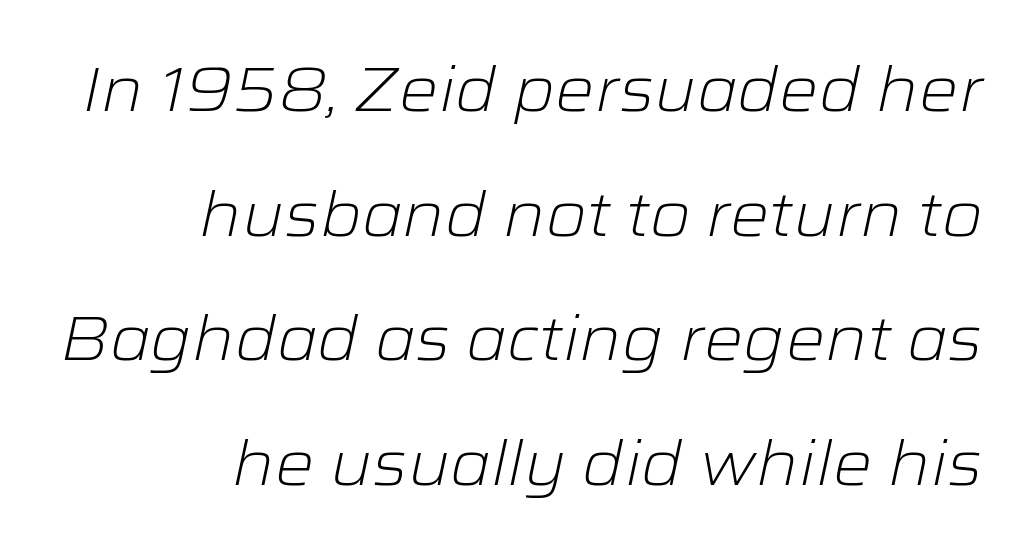
{"italic": "yes", "lean": "right", "slant_degrees": 12, "bold": "no", "weight": "light", "width": "wide", "stroke_contrast": "low", "x_height": "medium", "monospaced": "no", "underline": "no", "align": "right", "line_spacing": "loose", "line_spacing_ratio": 2.01, "letter_spacing": "normal", "letter_spacing_em": 0.0, "glyph_px": 62}
